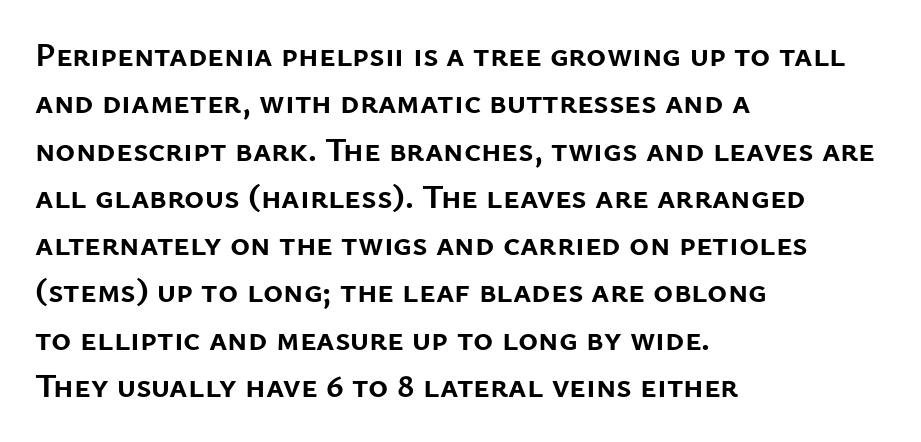
The image shows 34 px semibold sans-serif type, upright; set left-aligned, normal line spacing (1.39x), normal letter spacing, not underlined; low stroke contrast and a medium x-height.
